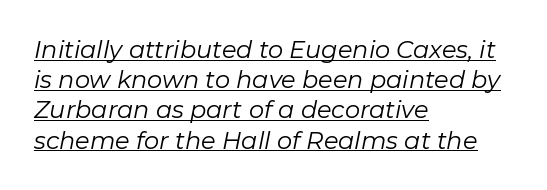
{"italic": "yes", "lean": "right", "slant_degrees": 11, "bold": "no", "underline": "yes", "align": "left", "line_spacing": "normal", "line_spacing_ratio": 1.26, "letter_spacing": "normal", "letter_spacing_em": 0.0, "glyph_px": 24}
